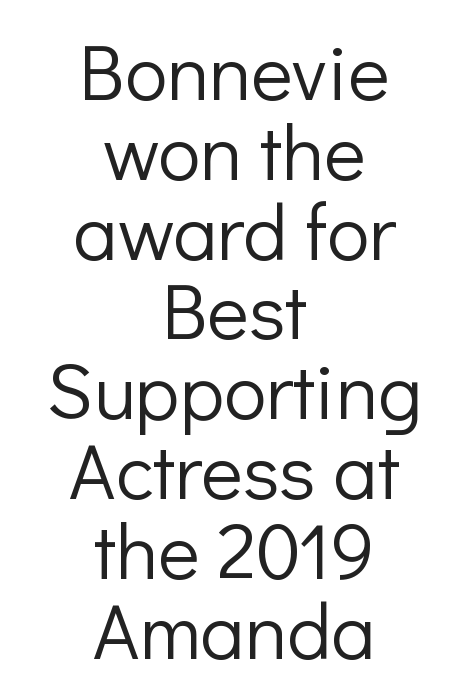
{"serif": "no", "italic": "no", "bold": "no", "weight": "light", "width": "normal", "stroke_contrast": "low", "x_height": "medium", "monospaced": "no", "underline": "no", "align": "center", "line_spacing": "tight", "line_spacing_ratio": 1.01, "letter_spacing": "normal", "letter_spacing_em": 0.0, "glyph_px": 79}
